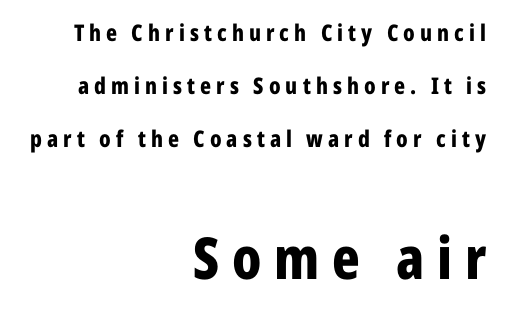
The ragged edge is on the left, which tells us the setting is flush right. The letters are bold, with thick, heavy strokes. The block of text is sparse from top to bottom, with ample space between rows. Tracking here is generous; glyphs stand well apart from one another. The passage shown is not underscored anywhere. Larger block? The one below; the one above is distinctly smaller.
